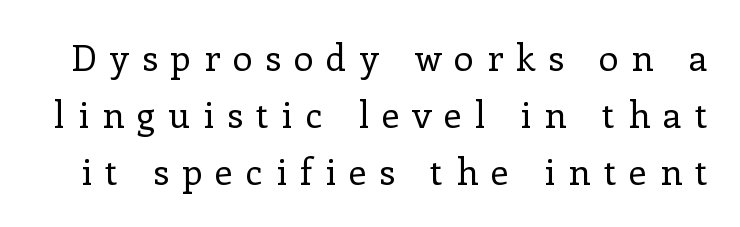
Regarding leading, the lines here are spaced in the standard way. The face looks like a standard text weight, possibly lighter. The font family rendered here belongs to the serif group. Lines of text with bare space underneath. Style check: upright.
